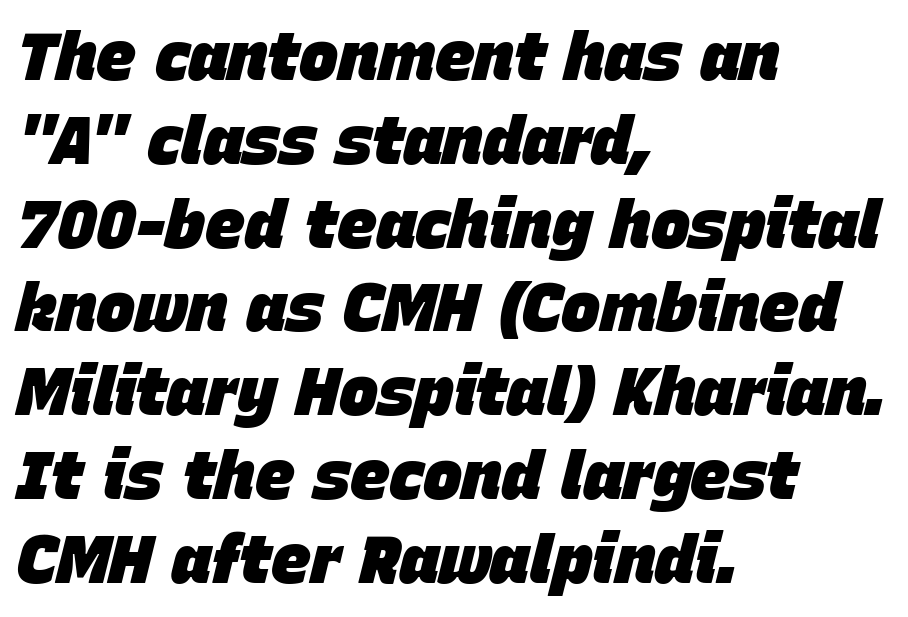
Q: Is the text bold? A: Yes.
Q: Is the text italic (slanted)? A: Yes, it leans right by about 15 degrees.
Q: Is the text underlined? A: No.
Q: How is the paragraph aligned? A: Left-aligned.
Q: Is the spacing between letters normal or unusually wide? A: Normal.
Q: Is the spacing between lines tight, normal or loose? A: Normal.
Q: Width (condensed, normal, or wide)? A: Normal.
Q: Stroke contrast? A: Low.
Q: x-height? A: Large.
Q: Monospaced? A: No.
